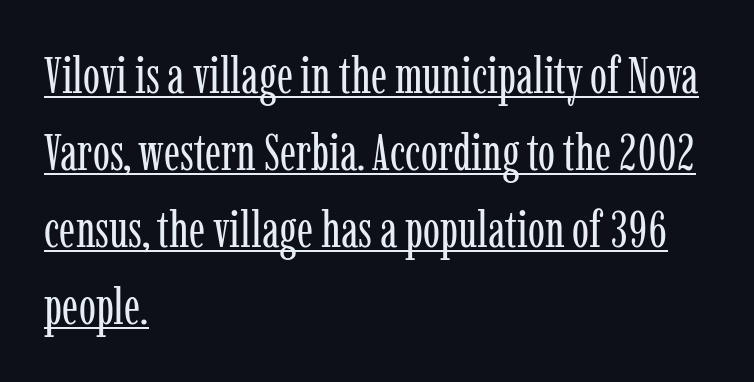
Q: Is the text bold? A: No.
Q: Is the text italic (slanted)? A: No, it is upright.
Q: Is the typeface a serif or a sans-serif typeface? A: Serif.
Q: Is the text underlined? A: Yes.
Q: How is the paragraph aligned? A: Left-aligned.
Q: Is the spacing between letters normal or unusually wide? A: Normal.
Q: Is the spacing between lines tight, normal or loose? A: Normal.
Q: Width (condensed, normal, or wide)? A: Condensed.
Q: Stroke contrast? A: Low.
Q: x-height? A: Medium.
Q: Monospaced? A: No.
